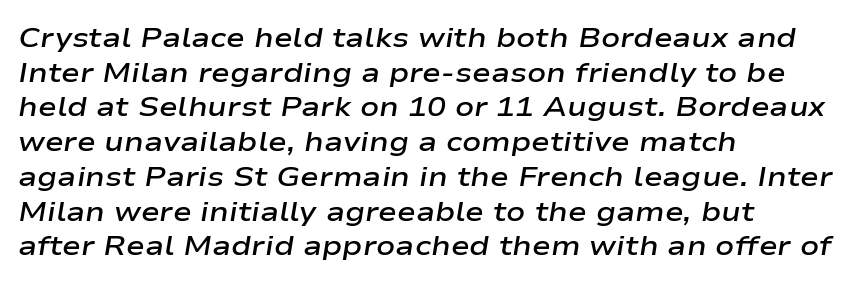
Character widths vary here, with narrow letters taking less room than wide ones. The strip under each line holds only bare page. Posture: slanted. Look at the tracking — it's just the regular setting, nothing added. Firm but not heavy-handed strokes: this text is semibold. Typeset ragged right — the left edge is the straight one.
